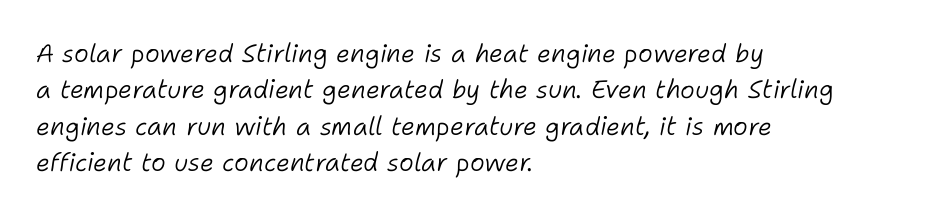
{"italic": "yes", "lean": "right", "slant_degrees": 11, "bold": "no", "underline": "no", "align": "left", "line_spacing": "normal", "line_spacing_ratio": 1.46, "letter_spacing": "normal", "letter_spacing_em": 0.0, "glyph_px": 25}
